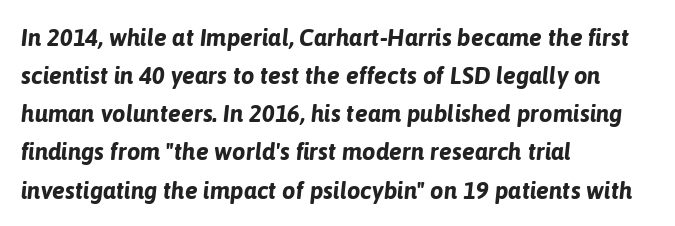
Leading: standard. These words are printed bold, with thick strokes throughout. Posture: slanted. These lines are set flush left with a ragged right edge.
